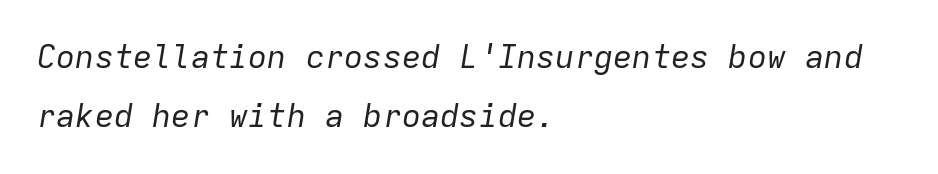
{"italic": "yes", "lean": "right", "slant_degrees": 9, "bold": "no", "weight": "regular", "width": "normal", "stroke_contrast": "low", "x_height": "medium", "monospaced": "yes", "underline": "no", "align": "left", "line_spacing_ratio": 1.84, "letter_spacing": "normal", "letter_spacing_em": 0.0, "glyph_px": 32}
